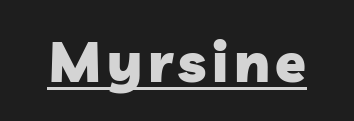
The image shows 56 px heavy sans-serif type; set underlined; low stroke contrast and a medium x-height.
